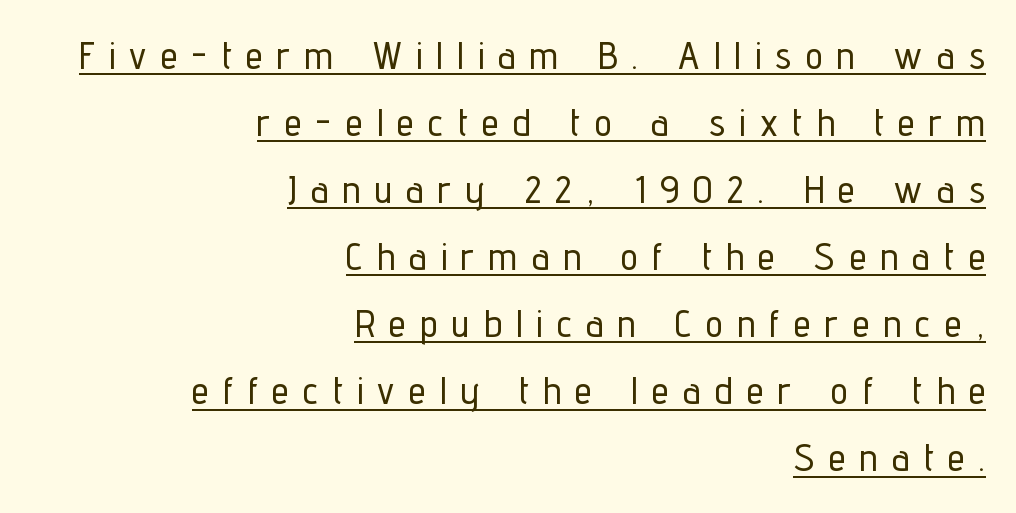
{"serif": "no", "italic": "no", "width": "condensed", "stroke_contrast": "low", "x_height": "medium", "monospaced": "no", "underline": "yes", "align": "right", "line_spacing_ratio": 1.72, "letter_spacing": "wide", "letter_spacing_em": 0.37, "glyph_px": 39}
